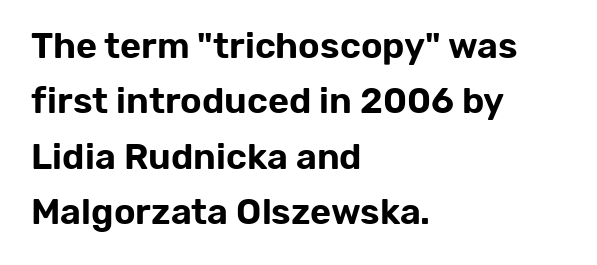
Line beginnings align vertically; line endings do not. Observe the ordinary spacing: letters are neighbours, not strangers. Is there any slant? The stems are plumb. Reading down the column, the eye jumps a familiar distance to each next line.
